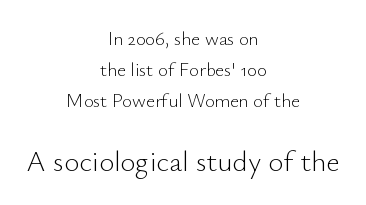
The image shows 29 px light sans-serif type, upright; set centered, normal line spacing (1.63x), normal letter spacing, not underlined; the second (bottom) block is 1.53x larger; low stroke contrast and a small x-height.
